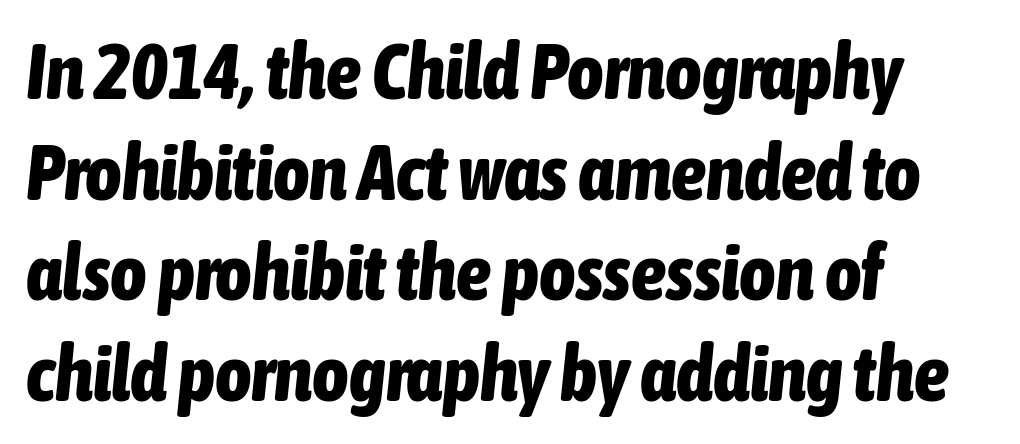
The image shows 78 px bold, condensed type, italic (leaning right); set left-aligned, normal line spacing (1.29x), normal letter spacing, not underlined; low stroke contrast and a medium x-height.
